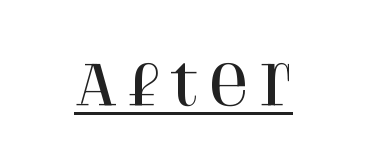
Q: Is the text italic (slanted)? A: No, it is upright.
Q: Is the typeface a serif or a sans-serif typeface? A: Serif.
Q: Is the text underlined? A: Yes.
Q: Width (condensed, normal, or wide)? A: Normal.
Q: Stroke contrast? A: High.
Q: x-height? A: Large.
Q: Monospaced? A: No.
